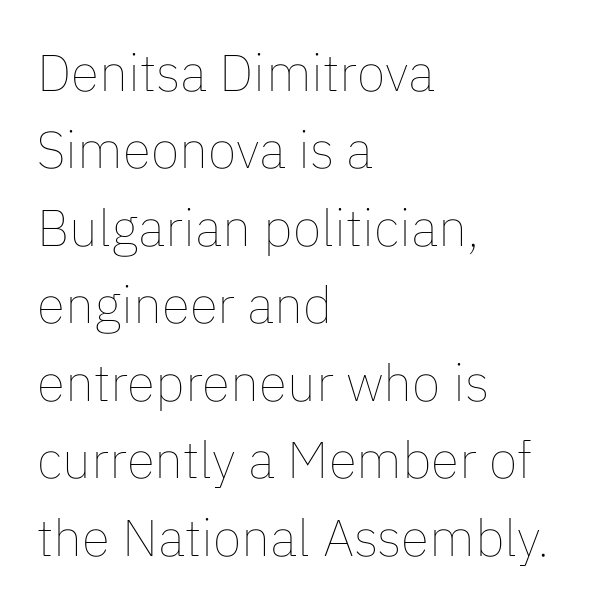
Q: Is the text bold? A: No.
Q: Is the text italic (slanted)? A: No, it is upright.
Q: Is the text underlined? A: No.
Q: How is the paragraph aligned? A: Left-aligned.
Q: Is the spacing between letters normal or unusually wide? A: Normal.
Q: Is the spacing between lines tight, normal or loose? A: Normal.
Q: Width (condensed, normal, or wide)? A: Normal.
Q: Stroke contrast? A: Low.
Q: x-height? A: Medium.
Q: Monospaced? A: No.
